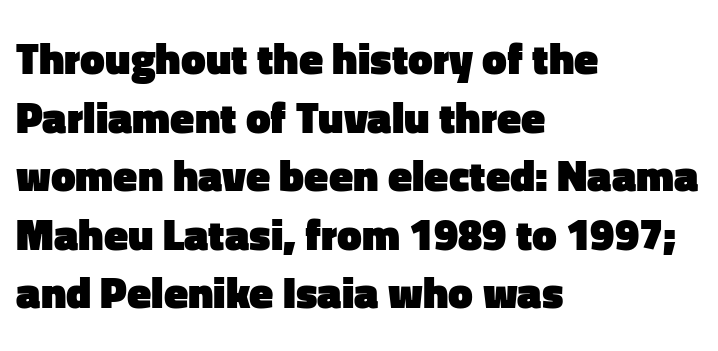
{"serif": "no", "italic": "no", "bold": "yes", "weight": "heavy", "width": "normal", "stroke_contrast": "low", "x_height": "medium", "monospaced": "no", "underline": "no", "align": "left", "line_spacing": "normal", "line_spacing_ratio": 1.33, "letter_spacing": "normal", "letter_spacing_em": 0.0, "glyph_px": 44}
